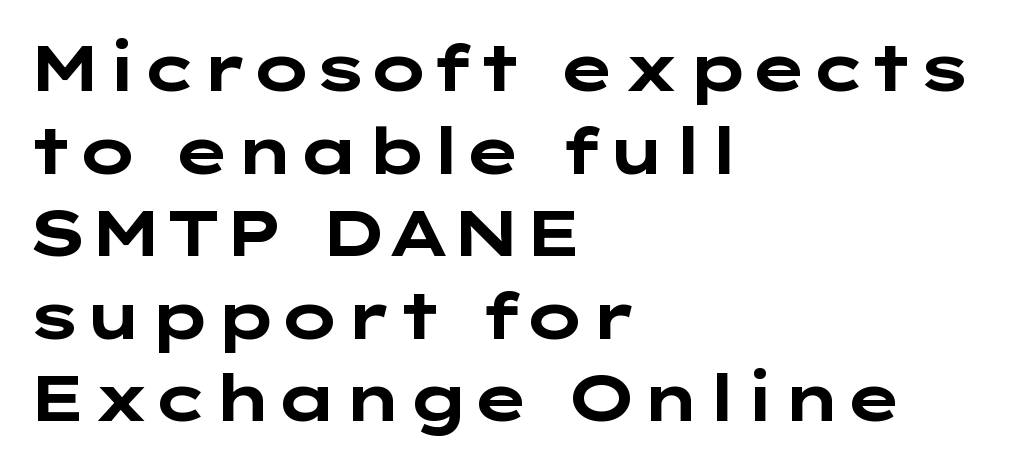
One glance says typical: line gaps are just what's usual. The paragraph has a hard left edge and a soft right edge. Look at the tracking — it's just the regular setting, nothing added. Letters rest on an invisible, unmarked baseline. Set as a true bold cut, around the 700 mark.
